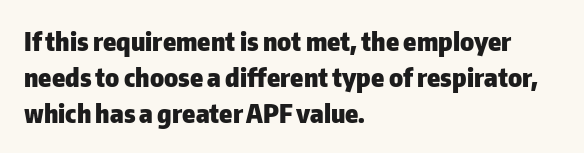
Weight: bold. Inter-character spacing is left at the font's built-in metrics. Check the space under the baseline: it is left empty. These lines sit exactly where default settings would place them. Compared with a centered layout, this one pins lines to the left instead.
